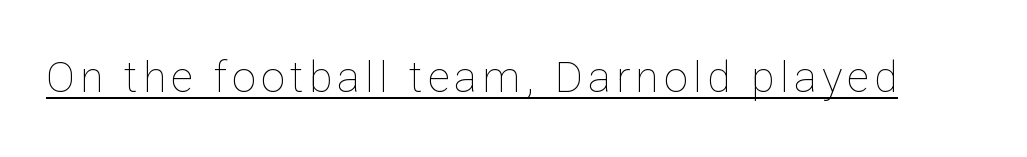
{"italic": "no", "bold": "no", "weight": "thin", "width": "normal", "stroke_contrast": "low", "x_height": "medium", "monospaced": "no", "underline": "yes", "glyph_px": 43}
